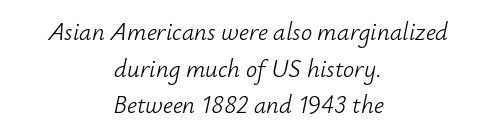
Does the leading feel generous? No, just average. This is not heavy type; no bold has been used. You could call the tracking neutral — neither tight nor loose. Neither beginnings nor endings align; midpoints do.
